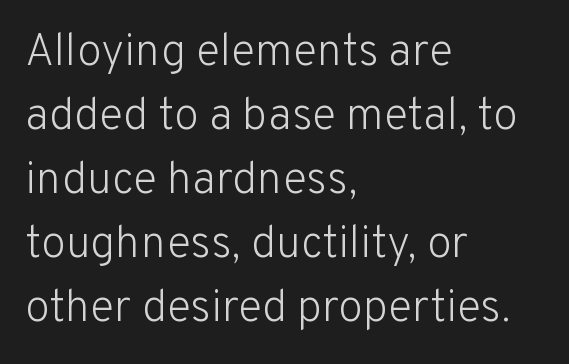
Q: Is the text bold? A: No.
Q: Is the text italic (slanted)? A: No, it is upright.
Q: Is the typeface a serif or a sans-serif typeface? A: Sans-serif.
Q: Is the text underlined? A: No.
Q: How is the paragraph aligned? A: Left-aligned.
Q: Is the spacing between letters normal or unusually wide? A: Normal.
Q: Is the spacing between lines tight, normal or loose? A: Normal.
Q: Width (condensed, normal, or wide)? A: Normal.
Q: Stroke contrast? A: Low.
Q: x-height? A: Medium.
Q: Monospaced? A: No.
